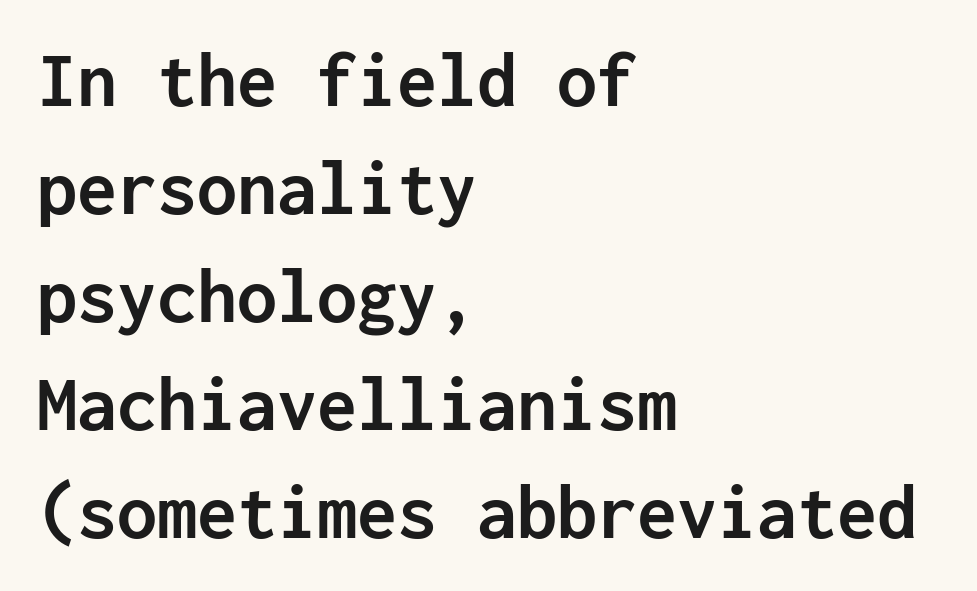
Q: Is the text bold? A: Yes.
Q: Is the text italic (slanted)? A: No, it is upright.
Q: Is the typeface a serif or a sans-serif typeface? A: Sans-serif.
Q: Is the text underlined? A: No.
Q: How is the paragraph aligned? A: Left-aligned.
Q: Is the spacing between letters normal or unusually wide? A: Normal.
Q: Is the spacing between lines tight, normal or loose? A: Normal.
Q: Width (condensed, normal, or wide)? A: Normal.
Q: Stroke contrast? A: Low.
Q: x-height? A: Medium.
Q: Monospaced? A: Yes.
